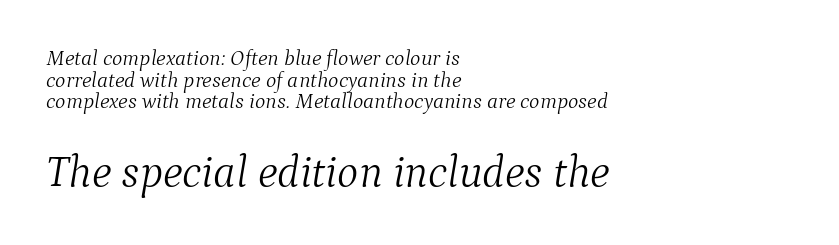
The image shows 45 px light serif type, italic (leaning right); set left-aligned, tight line spacing (0.98x), normal letter spacing, not underlined; the second (bottom) block is 2.05x larger; medium stroke contrast and a medium x-height.
